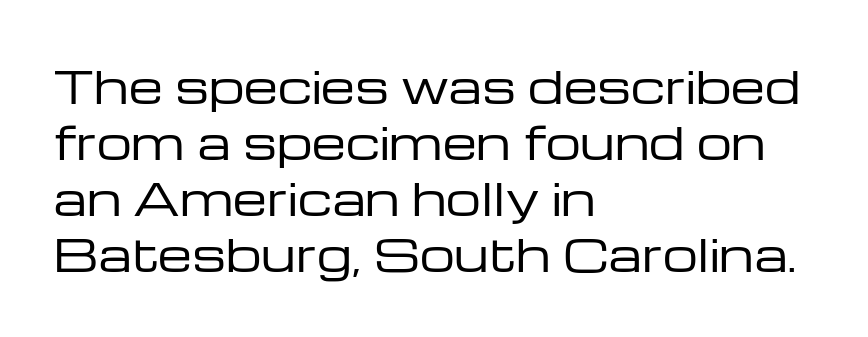
{"serif": "no", "italic": "no", "bold": "no", "weight": "regular", "width": "wide", "stroke_contrast": "low", "x_height": "medium", "monospaced": "no", "underline": "no", "align": "left", "line_spacing": "normal", "line_spacing_ratio": 1.27, "letter_spacing": "normal", "letter_spacing_em": 0.0, "glyph_px": 44}
